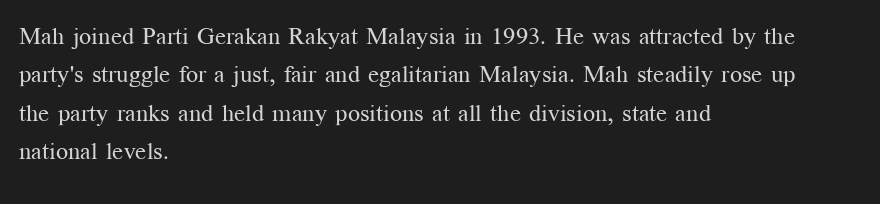
Plain, unruled lines of type. No heavy texture on the line: the type isn't bold. Look at the tracking — it's just the regular setting, nothing added. The axis of the letterforms is exactly vertical. The rows are spaced the way most documents space them.
